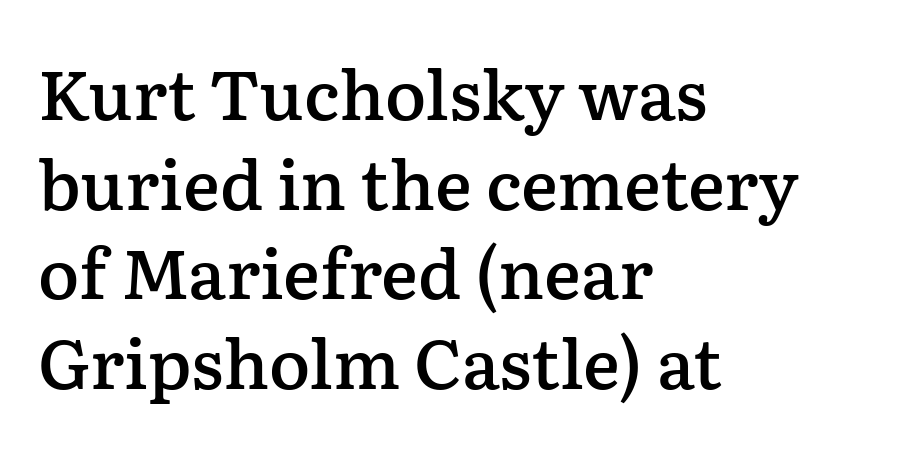
{"serif": "yes", "italic": "no", "bold": "semi", "weight": "semibold", "width": "normal", "stroke_contrast": "low", "x_height": "medium", "monospaced": "no", "underline": "no", "align": "left", "line_spacing": "normal", "line_spacing_ratio": 1.3, "letter_spacing": "normal", "letter_spacing_em": 0.0, "glyph_px": 69}
